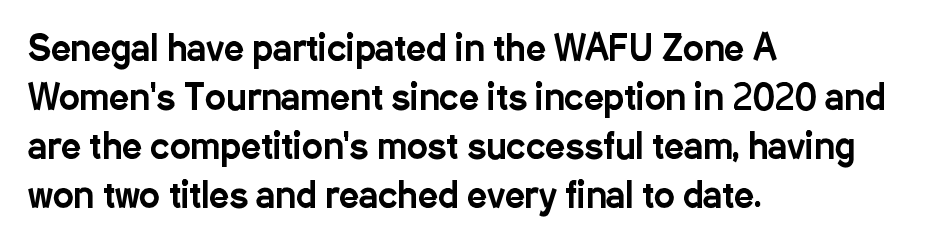
Q: Is the text italic (slanted)? A: No, it is upright.
Q: Is the typeface a serif or a sans-serif typeface? A: Sans-serif.
Q: Is the text underlined? A: No.
Q: How is the paragraph aligned? A: Left-aligned.
Q: Is the spacing between letters normal or unusually wide? A: Normal.
Q: Is the spacing between lines tight, normal or loose? A: Normal.
Q: Width (condensed, normal, or wide)? A: Condensed.
Q: Stroke contrast? A: Low.
Q: x-height? A: Medium.
Q: Monospaced? A: No.
